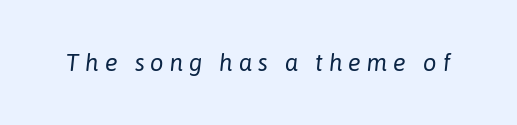
The image shows 24 px text type, italic (leaning right); set unusually wide letter spacing (+0.24 em), not underlined.
